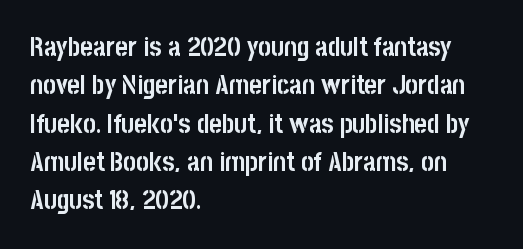
{"italic": "no", "bold": "yes", "underline": "no", "align": "left", "line_spacing": "normal", "line_spacing_ratio": 1.42, "letter_spacing": "normal", "letter_spacing_em": 0.0, "glyph_px": 27}
